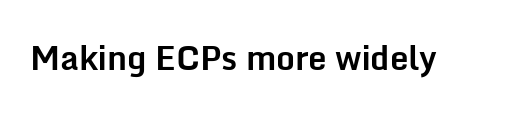
The image shows 33 px bold sans-serif type, upright; set normal letter spacing, not underlined; low stroke contrast and a medium x-height.
